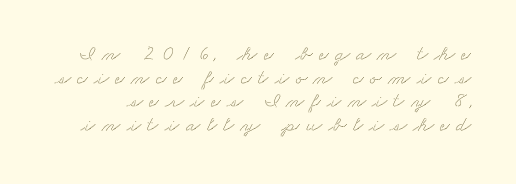
{"underline": "no", "line_spacing": "tight", "line_spacing_ratio": 1.13, "letter_spacing": "wide", "letter_spacing_em": 0.31, "glyph_px": 21}
